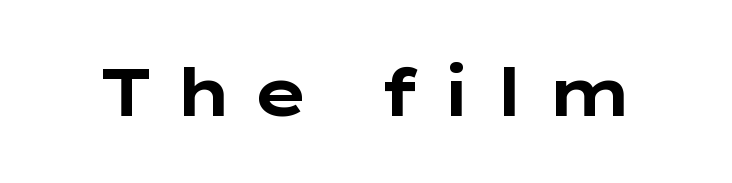
The image shows 66 px bold, wide sans-serif type, upright; set unusually wide letter spacing (+0.27 em), not underlined; low stroke contrast and a medium x-height.
